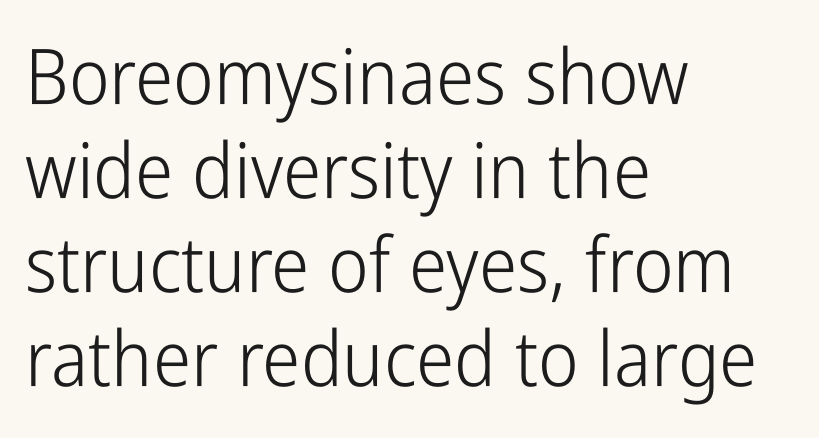
Q: Is the text bold? A: No.
Q: Is the text italic (slanted)? A: No, it is upright.
Q: Is the typeface a serif or a sans-serif typeface? A: Sans-serif.
Q: Is the text underlined? A: No.
Q: How is the paragraph aligned? A: Left-aligned.
Q: Is the spacing between letters normal or unusually wide? A: Normal.
Q: Width (condensed, normal, or wide)? A: Condensed.
Q: Stroke contrast? A: Low.
Q: x-height? A: Medium.
Q: Monospaced? A: No.
